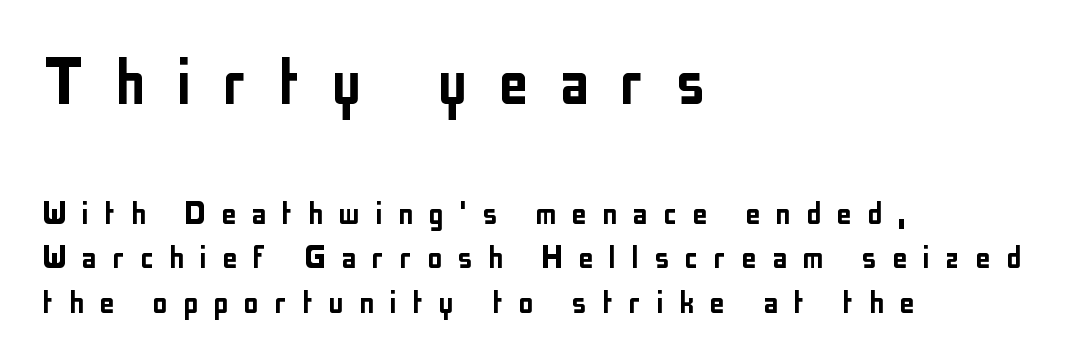
{"serif": "no", "italic": "no", "width": "condensed", "stroke_contrast": "low", "x_height": "medium", "monospaced": "no", "underline": "no", "align": "left", "line_spacing_ratio": 1.17, "letter_spacing": "wide", "letter_spacing_em": 0.4, "larger_block": "first", "size_ratio": 2.0, "glyph_px": 76}
